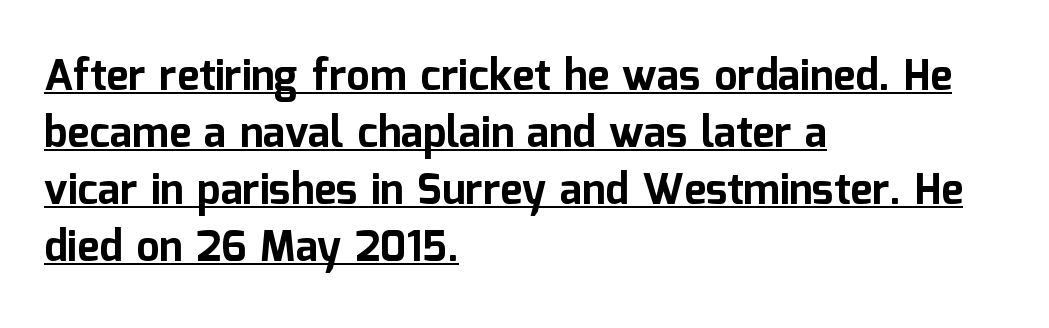
Q: Is the text bold? A: Yes.
Q: Is the text italic (slanted)? A: No, it is upright.
Q: Is the typeface a serif or a sans-serif typeface? A: Sans-serif.
Q: Is the text underlined? A: Yes.
Q: How is the paragraph aligned? A: Left-aligned.
Q: Is the spacing between letters normal or unusually wide? A: Normal.
Q: Is the spacing between lines tight, normal or loose? A: Normal.
Q: Width (condensed, normal, or wide)? A: Normal.
Q: Stroke contrast? A: Low.
Q: x-height? A: Medium.
Q: Monospaced? A: No.
